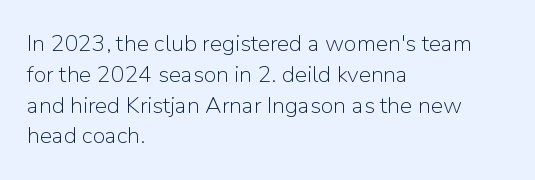
Descenders are the only things crossing below the line. The font sits on the lighter half of the weight spectrum, regular included. Does the copy run flush right? No — it runs flush left. Vertically, the passage feels balanced, rows spaced as you'd expect.
